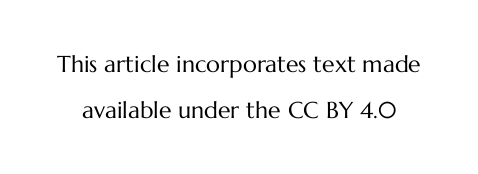
{"italic": "no", "bold": "no", "underline": "no", "line_spacing": "loose", "line_spacing_ratio": 1.98, "letter_spacing": "normal", "letter_spacing_em": 0.0, "glyph_px": 23}
